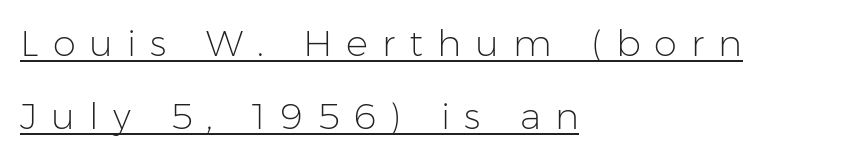
This block would shrink considerably if given ordinary leading; it's expanded now. Descenders here cross a horizontal rule under the line. No extra ink here — the face is not bold. A student would call this left alignment; a typographer would say flush left, rag right.
